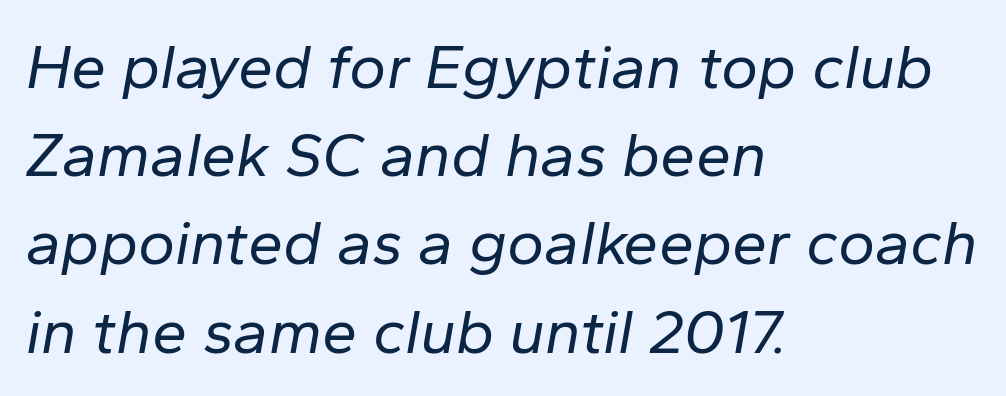
Glyph-to-glyph distance matches everyday printed text. Note the varied advance widths — an 'i' is clearly narrower than an 'm'. Would a proofreader flag this as italicized? Yes. Caption: multi-line text, flush left, ragged right.
